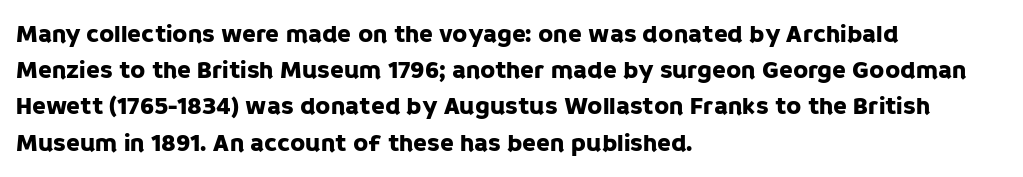
Q: Is the text italic (slanted)? A: No, it is upright.
Q: Is the text underlined? A: No.
Q: How is the paragraph aligned? A: Left-aligned.
Q: Is the spacing between letters normal or unusually wide? A: Normal.
Q: Is the spacing between lines tight, normal or loose? A: Normal.
